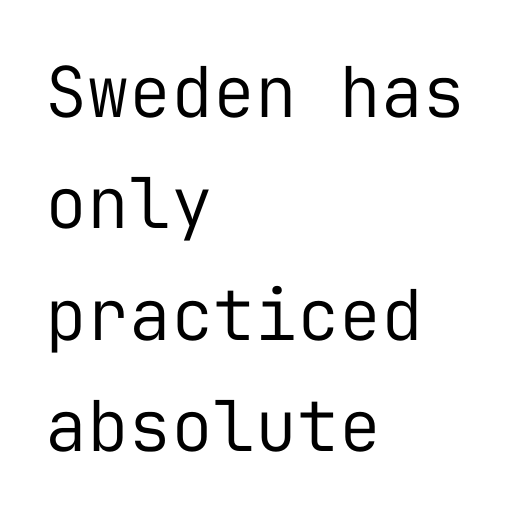
{"serif": "no", "italic": "no", "bold": "no", "weight": "regular", "width": "normal", "stroke_contrast": "low", "x_height": "medium", "monospaced": "yes", "underline": "no", "align": "left", "line_spacing": "normal", "line_spacing_ratio": 1.59, "letter_spacing": "normal", "letter_spacing_em": 0.0, "glyph_px": 70}
